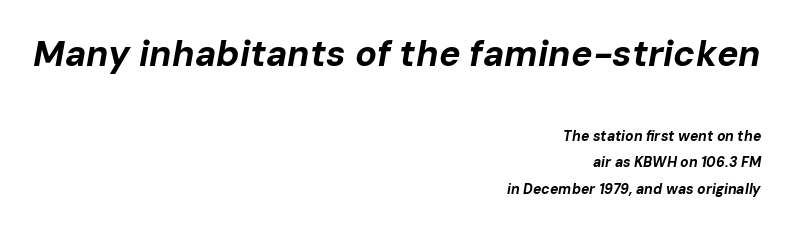
{"italic": "yes", "lean": "right", "slant_degrees": 10, "bold": "yes", "weight": "bold", "width": "normal", "stroke_contrast": "low", "x_height": "medium", "monospaced": "no", "underline": "no", "align": "right", "line_spacing_ratio": 1.89, "letter_spacing": "normal", "letter_spacing_em": 0.0, "larger_block": "first", "size_ratio": 2.57, "glyph_px": 36}
